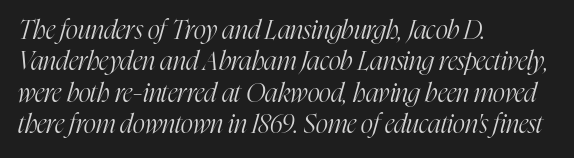
The image shows 26 px text type, italic (leaning right); set left-aligned, line spacing 1.21x, normal letter spacing, not underlined.
